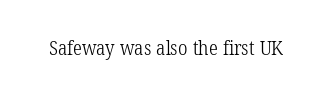
Think standard paragraph weight, or any step lighter than that. Spacing between characters is what you'd get straight out of the box. The space directly below the letters is spotless.
